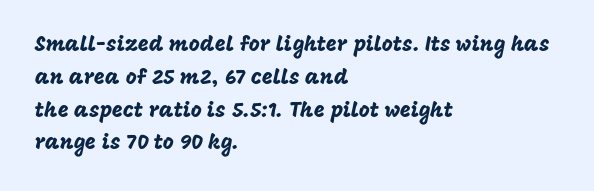
Q: Is the text italic (slanted)? A: Yes.
Q: Is the text underlined? A: No.
Q: How is the paragraph aligned? A: Left-aligned.
Q: Is the spacing between letters normal or unusually wide? A: Normal.
Q: Is the spacing between lines tight, normal or loose? A: Normal.
